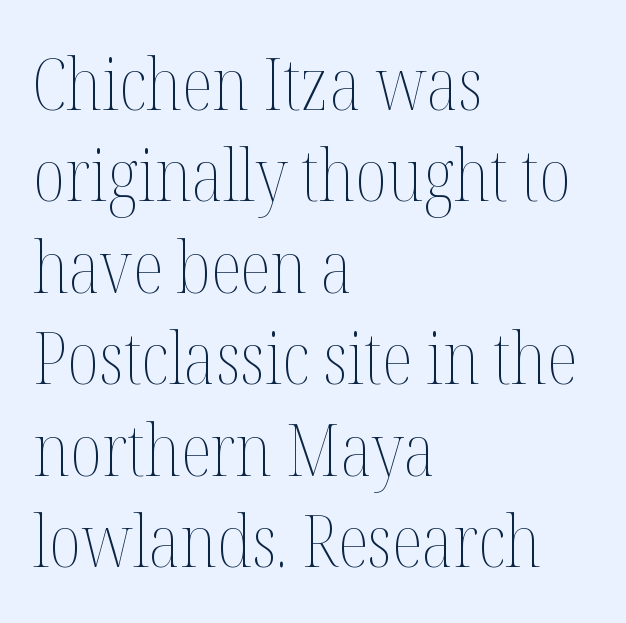
A typesetter would call this leading conventional body-copy spacing. The glyphs are unaccompanied by any horizontal stroke below them. Here the glyphs are tracked normally, forming tight word shapes. The weight would be labelled regular, book, light, or lighter still. These lines were composed using upright roman letters. The passage shown is typed in a proportional face where columns would drift.
